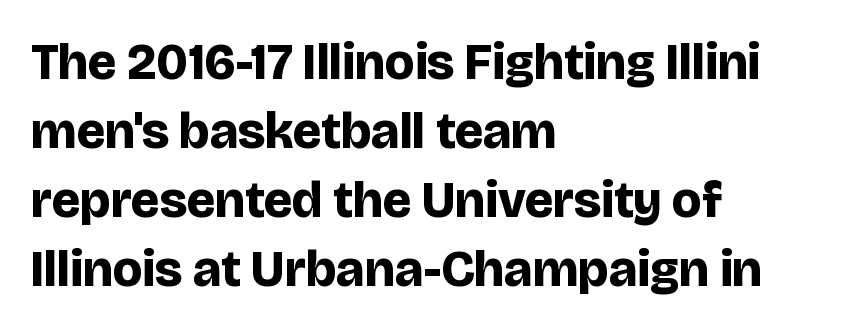
{"serif": "no", "italic": "no", "bold": "yes", "weight": "bold", "width": "normal", "stroke_contrast": "low", "x_height": "large", "monospaced": "no", "underline": "no", "align": "left", "line_spacing": "normal", "line_spacing_ratio": 1.35, "letter_spacing": "normal", "letter_spacing_em": 0.0, "glyph_px": 51}
